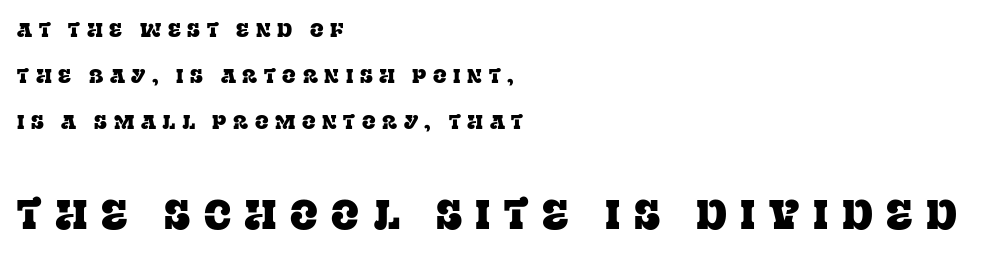
The image shows 41 px serif type, upright; set left-aligned, loose line spacing (2.31x), unusually wide letter spacing (+0.33 em), not underlined; the second (bottom) block is 2.05x larger; low stroke contrast and a large x-height.
